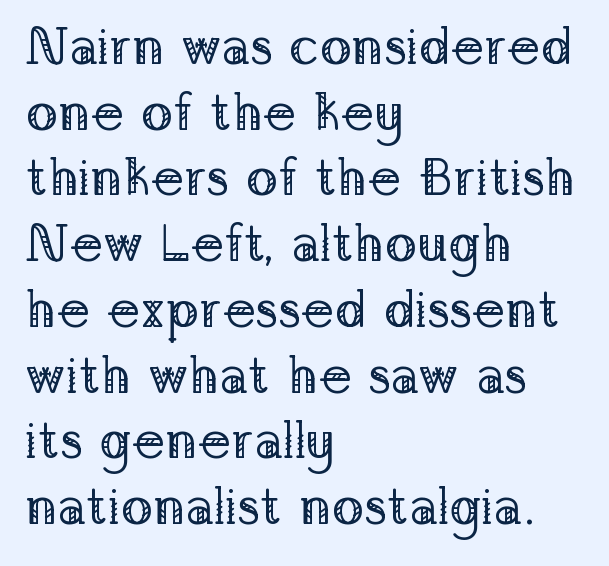
{"serif": "yes", "italic": "no", "bold": "no", "weight": "regular", "width": "normal", "stroke_contrast": "low", "x_height": "medium", "monospaced": "no", "underline": "no", "align": "left", "line_spacing_ratio": 1.24, "letter_spacing": "normal", "letter_spacing_em": 0.0, "glyph_px": 53}
